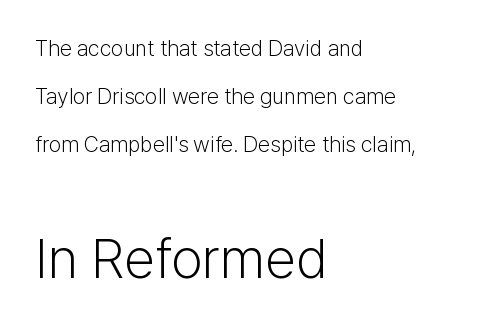
Every character sits straight up, as roman type does. Check where the strokes stop: nothing finishes them off — pure sans. Varying glyph widths throughout — classic text-font behaviour. This sample uses plain, unmodified letter spacing. Scale increases going downward across the two blocks. Is this a heavy cut? Hardly; it is regular or lighter.
